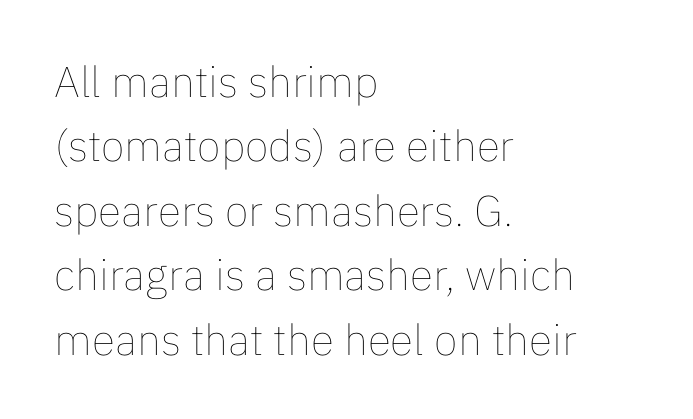
Q: Is the text bold? A: No.
Q: Is the text italic (slanted)? A: No, it is upright.
Q: Is the text underlined? A: No.
Q: How is the paragraph aligned? A: Left-aligned.
Q: Is the spacing between letters normal or unusually wide? A: Normal.
Q: Is the spacing between lines tight, normal or loose? A: Normal.
Q: Width (condensed, normal, or wide)? A: Normal.
Q: Stroke contrast? A: Low.
Q: x-height? A: Medium.
Q: Monospaced? A: No.
